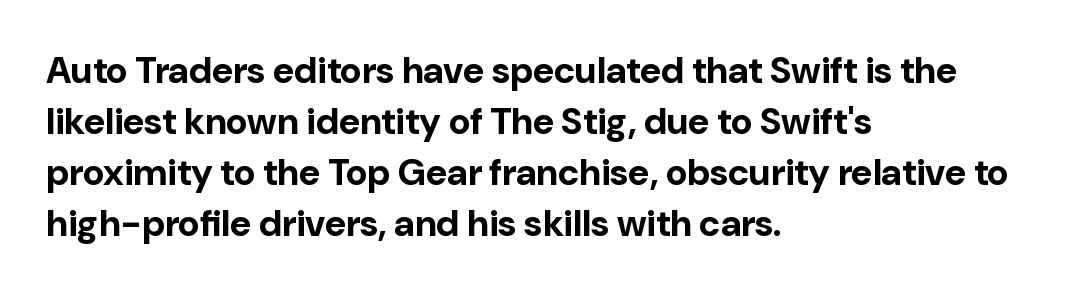
{"serif": "no", "italic": "no", "bold": "yes", "weight": "bold", "width": "normal", "stroke_contrast": "low", "x_height": "medium", "monospaced": "no", "underline": "no", "align": "left", "line_spacing": "normal", "line_spacing_ratio": 1.38, "letter_spacing": "normal", "letter_spacing_em": 0.0, "glyph_px": 37}
